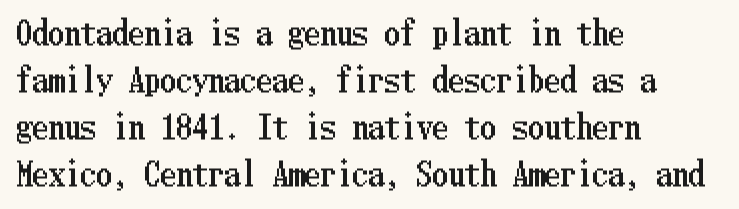
{"italic": "no", "width": "condensed", "stroke_contrast": "low", "x_height": "medium", "underline": "no", "align": "left", "line_spacing": "normal", "line_spacing_ratio": 1.47, "letter_spacing": "normal", "letter_spacing_em": 0.0, "glyph_px": 32}
